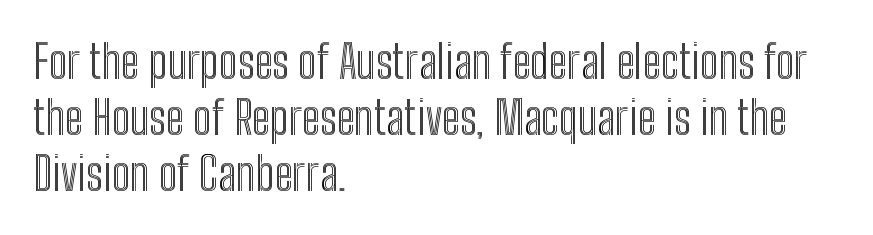
Q: Is the text italic (slanted)? A: No, it is upright.
Q: Is the text underlined? A: No.
Q: How is the paragraph aligned? A: Left-aligned.
Q: Is the spacing between letters normal or unusually wide? A: Normal.
Q: Width (condensed, normal, or wide)? A: Condensed.
Q: x-height? A: Medium.
Q: Monospaced? A: No.
